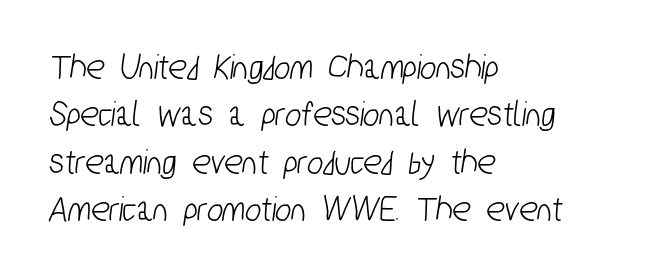
Q: Is the typeface a serif or a sans-serif typeface? A: Sans-serif.
Q: Is the text underlined? A: No.
Q: How is the paragraph aligned? A: Left-aligned.
Q: Is the spacing between letters normal or unusually wide? A: Normal.
Q: Is the spacing between lines tight, normal or loose? A: Normal.
Q: Width (condensed, normal, or wide)? A: Condensed.
Q: Stroke contrast? A: Low.
Q: x-height? A: Medium.
Q: Monospaced? A: No.
